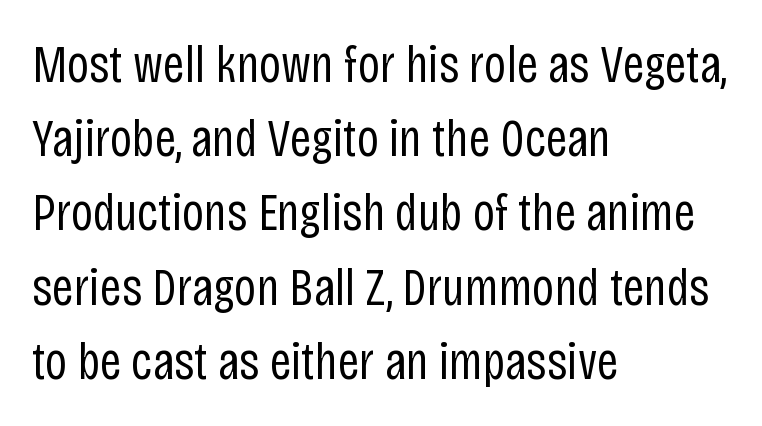
The image shows 53 px regular-weight, condensed sans-serif type, upright; set left-aligned, normal line spacing (1.4x), normal letter spacing, not underlined; low stroke contrast and a large x-height.
